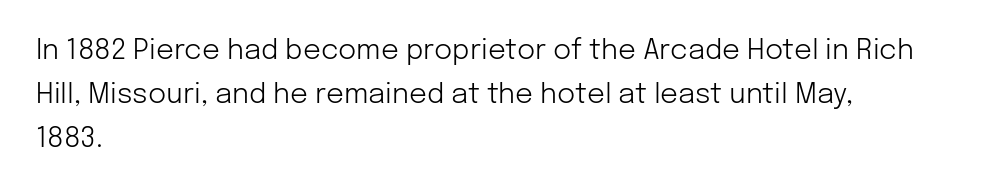
Q: Is the text bold? A: No.
Q: Is the text italic (slanted)? A: No, it is upright.
Q: Is the typeface a serif or a sans-serif typeface? A: Sans-serif.
Q: Is the text underlined? A: No.
Q: How is the paragraph aligned? A: Left-aligned.
Q: Is the spacing between letters normal or unusually wide? A: Normal.
Q: Is the spacing between lines tight, normal or loose? A: Normal.
Q: Width (condensed, normal, or wide)? A: Normal.
Q: Stroke contrast? A: Low.
Q: x-height? A: Medium.
Q: Monospaced? A: No.
